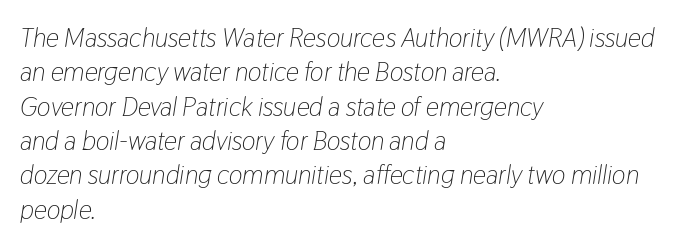
{"italic": "yes", "lean": "right", "slant_degrees": 9, "bold": "no", "underline": "no", "align": "left", "line_spacing": "normal", "line_spacing_ratio": 1.32, "letter_spacing": "normal", "letter_spacing_em": 0.0, "glyph_px": 26}
